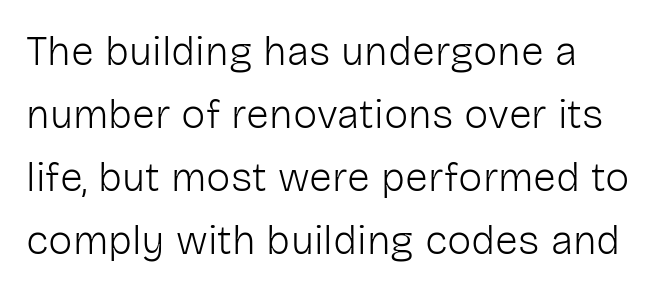
Q: Is the text bold? A: No.
Q: Is the text italic (slanted)? A: No, it is upright.
Q: Is the typeface a serif or a sans-serif typeface? A: Sans-serif.
Q: Is the text underlined? A: No.
Q: Is the spacing between letters normal or unusually wide? A: Normal.
Q: Is the spacing between lines tight, normal or loose? A: Normal.
Q: Width (condensed, normal, or wide)? A: Normal.
Q: Stroke contrast? A: Low.
Q: x-height? A: Medium.
Q: Monospaced? A: No.
